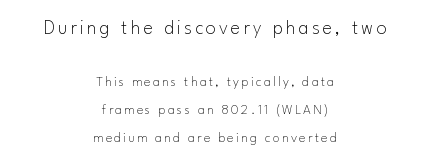
This is not heavy type; no bold has been used. Which of the two is more prominent by size? The first, at the top. Is there much room between lines? Yes — plenty of vertical air separates them. This sample is center-justified, so both line endings float freely. In terms of posture, this sample is upright.
